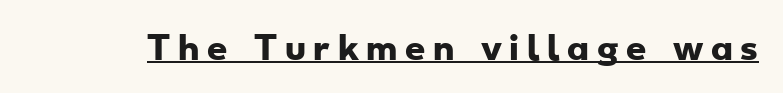
Q: Is the text bold? A: Yes.
Q: Is the typeface a serif or a sans-serif typeface? A: Sans-serif.
Q: Is the text underlined? A: Yes.
Q: Is the spacing between letters normal or unusually wide? A: Unusually wide.
Q: Width (condensed, normal, or wide)? A: Wide.
Q: Stroke contrast? A: Low.
Q: x-height? A: Small.
Q: Monospaced? A: No.
